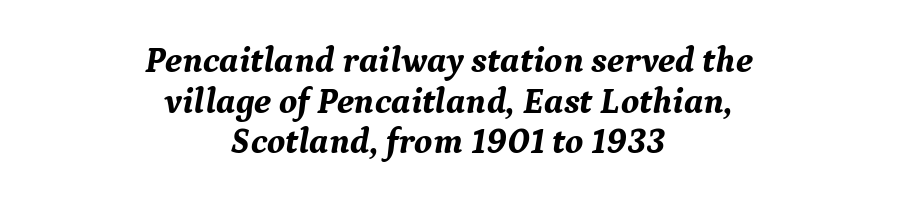
Q: Is the text bold? A: Yes.
Q: Is the text italic (slanted)? A: Yes, it leans right by about 9 degrees.
Q: Is the typeface a serif or a sans-serif typeface? A: Serif.
Q: Is the text underlined? A: No.
Q: How is the paragraph aligned? A: Centered.
Q: Is the spacing between letters normal or unusually wide? A: Normal.
Q: Is the spacing between lines tight, normal or loose? A: Tight.
Q: Width (condensed, normal, or wide)? A: Normal.
Q: Stroke contrast? A: Medium.
Q: x-height? A: Medium.
Q: Monospaced? A: No.
